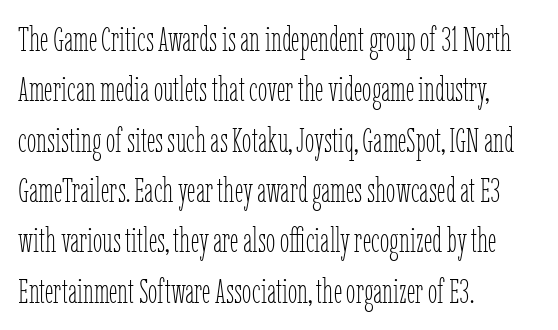
The image shows 34 px thin, condensed type, upright; set left-aligned, normal line spacing (1.48x), normal letter spacing, not underlined; low stroke contrast and a medium x-height.
